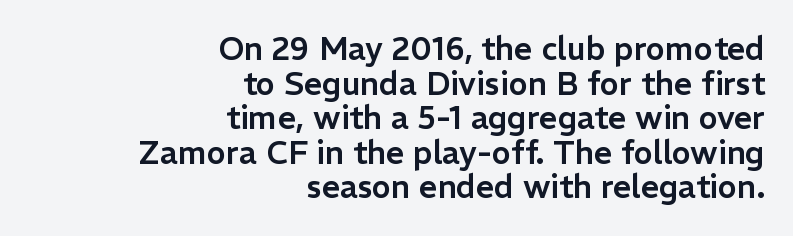
The letterforms sit shoulder to shoulder at normal distance. Notice how the passage keeps a crisp vertical edge on the right only. The passage shown is typed in a proportional face where columns would drift. Ascenders rise straight up at ninety degrees.
